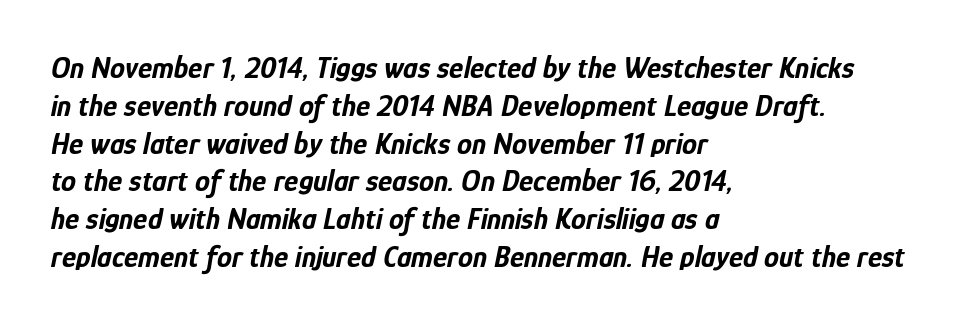
The image shows 30 px bold, condensed type, italic (leaning right); set left-aligned, normal line spacing (1.26x), normal letter spacing, not underlined; low stroke contrast and a medium x-height.
